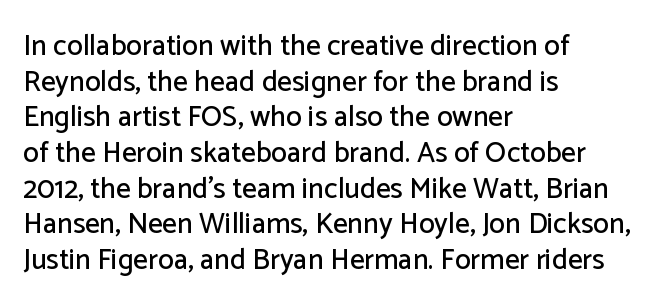
The image shows 29 px sans-serif type, upright; set left-aligned, line spacing 1.23x, normal letter spacing, not underlined; low stroke contrast and a medium x-height.
